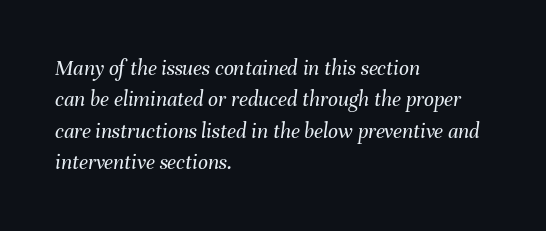
Q: Is the text bold? A: No.
Q: Is the text italic (slanted)? A: Yes, it leans right by about 8 degrees.
Q: Is the text underlined? A: No.
Q: How is the paragraph aligned? A: Left-aligned.
Q: Is the spacing between letters normal or unusually wide? A: Normal.
Q: Is the spacing between lines tight, normal or loose? A: Normal.
